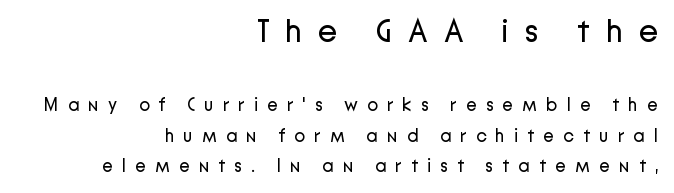
The image shows 32 px regular-weight sans-serif type, upright; set right-aligned, normal line spacing (1.7x), unusually wide letter spacing (+0.5 em), not underlined; the first (top) block is 1.78x larger; low stroke contrast and a medium x-height.
